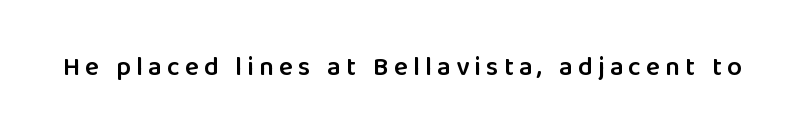
The image shows 26 px text type, upright; set unusually wide letter spacing (+0.2 em), not underlined.
